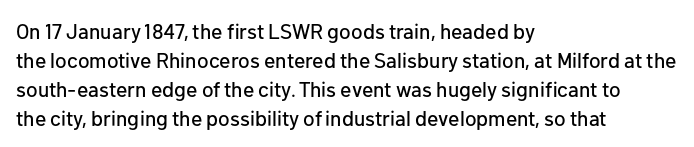
{"italic": "no", "underline": "no", "align": "left", "line_spacing": "normal", "line_spacing_ratio": 1.38, "letter_spacing": "normal", "letter_spacing_em": 0.0, "glyph_px": 21}
